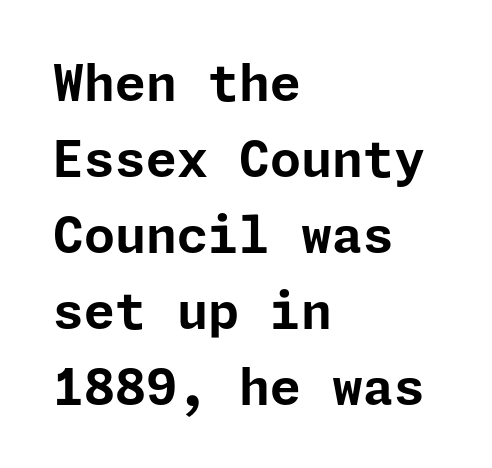
The image shows 50 px bold sans-serif type, upright; set left-aligned, normal line spacing (1.52x), normal letter spacing, not underlined; low stroke contrast and a medium x-height.
